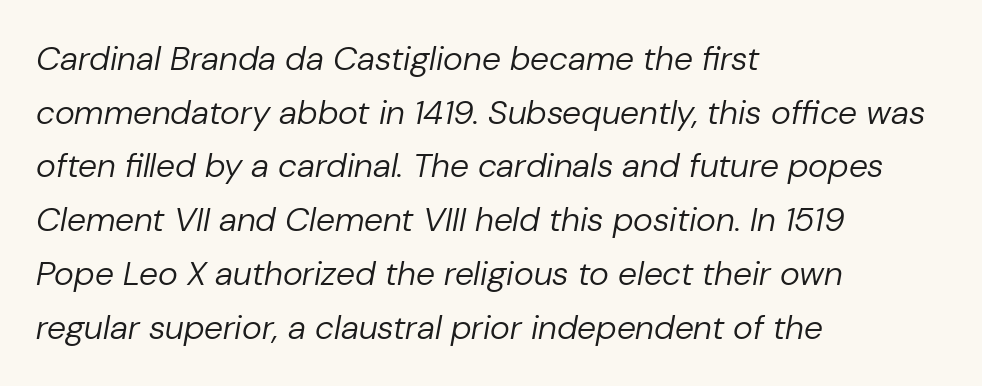
{"italic": "yes", "lean": "right", "slant_degrees": 10, "bold": "no", "weight": "regular", "width": "normal", "stroke_contrast": "low", "x_height": "medium", "monospaced": "no", "underline": "no", "align": "left", "line_spacing": "normal", "line_spacing_ratio": 1.58, "letter_spacing": "normal", "letter_spacing_em": 0.0, "glyph_px": 34}
